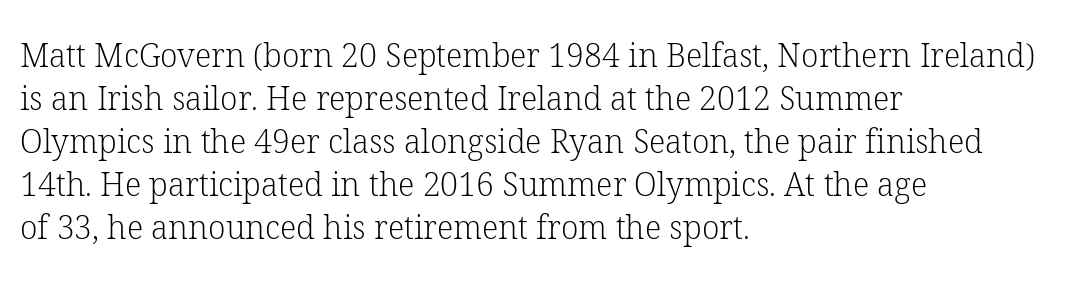
The image shows 32 px light serif type, upright; set left-aligned, normal line spacing (1.34x), normal letter spacing, not underlined; low stroke contrast and a medium x-height.
